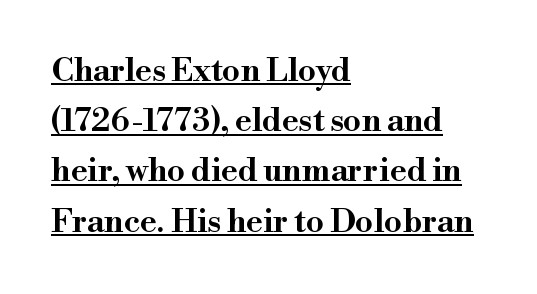
{"serif": "yes", "italic": "no", "width": "wide", "stroke_contrast": "high", "x_height": "small", "monospaced": "no", "underline": "yes", "align": "left", "line_spacing": "normal", "line_spacing_ratio": 1.57, "letter_spacing": "normal", "letter_spacing_em": 0.0, "glyph_px": 32}
